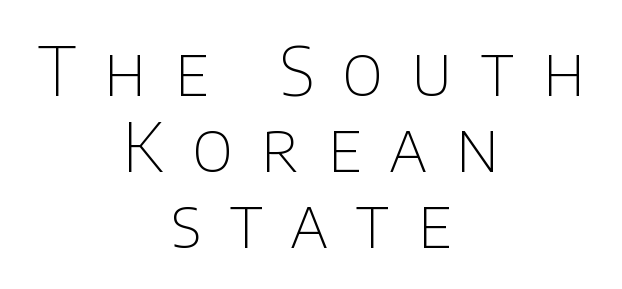
{"serif": "no", "italic": "no", "bold": "no", "weight": "thin", "width": "normal", "stroke_contrast": "low", "x_height": "large", "monospaced": "no", "underline": "no", "align": "center", "line_spacing": "tight", "line_spacing_ratio": 1.12, "letter_spacing": "wide", "letter_spacing_em": 0.41, "glyph_px": 68}
